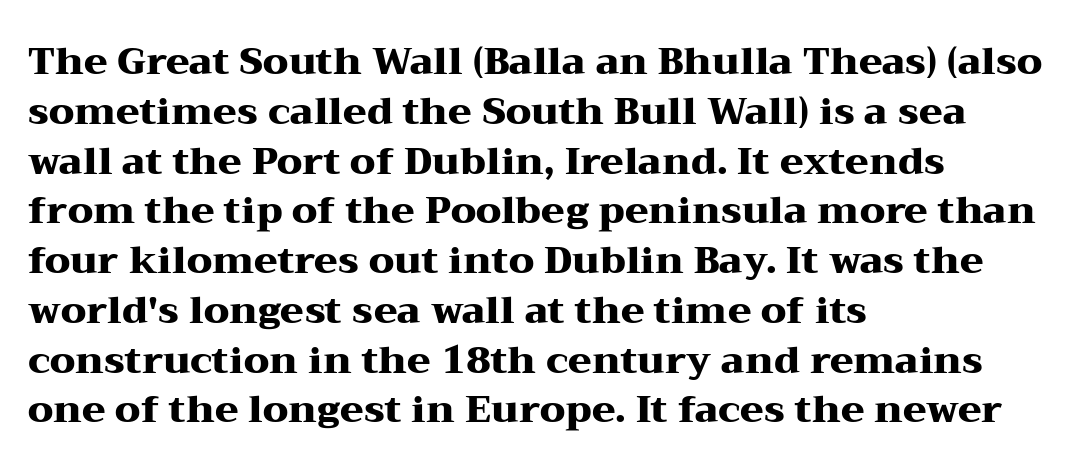
Q: Is the text bold? A: Yes.
Q: Is the text italic (slanted)? A: No, it is upright.
Q: Is the typeface a serif or a sans-serif typeface? A: Serif.
Q: Is the text underlined? A: No.
Q: How is the paragraph aligned? A: Left-aligned.
Q: Is the spacing between letters normal or unusually wide? A: Normal.
Q: Is the spacing between lines tight, normal or loose? A: Normal.
Q: Width (condensed, normal, or wide)? A: Wide.
Q: Stroke contrast? A: Medium.
Q: x-height? A: Medium.
Q: Monospaced? A: No.
